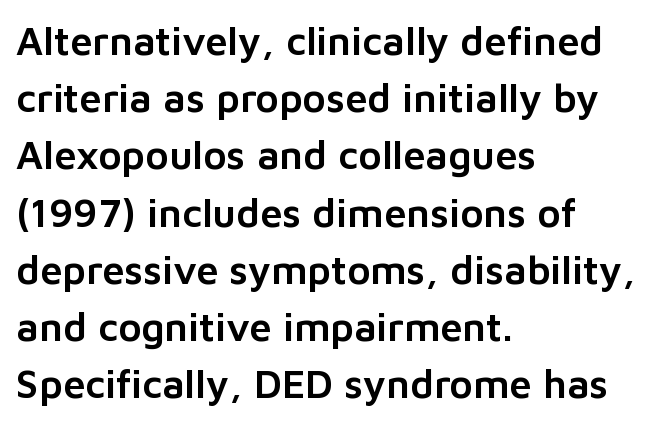
The image shows 40 px sans-serif type, upright; set left-aligned, normal line spacing (1.43x), normal letter spacing, not underlined; low stroke contrast and a medium x-height.
